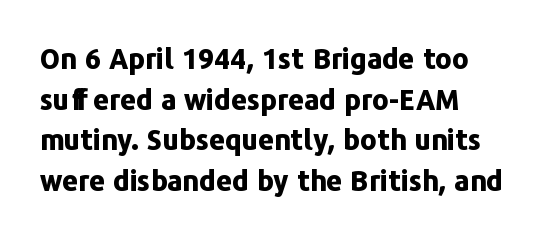
The image shows 28 px bold sans-serif type, upright; set left-aligned, normal line spacing (1.45x), normal letter spacing, not underlined; low stroke contrast and a medium x-height.
